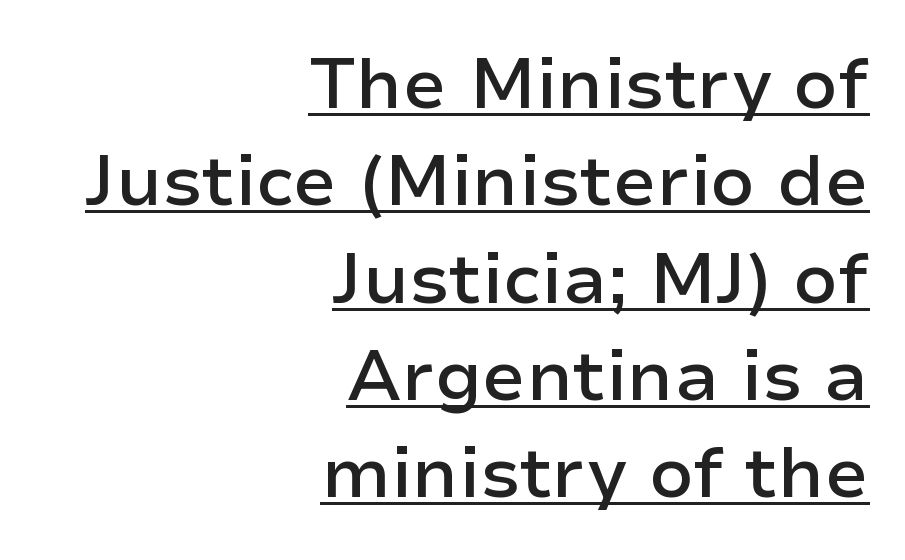
The image shows 71 px semibold sans-serif type, upright; set right-aligned, normal line spacing (1.37x), normal letter spacing, underlined; low stroke contrast and a medium x-height.
